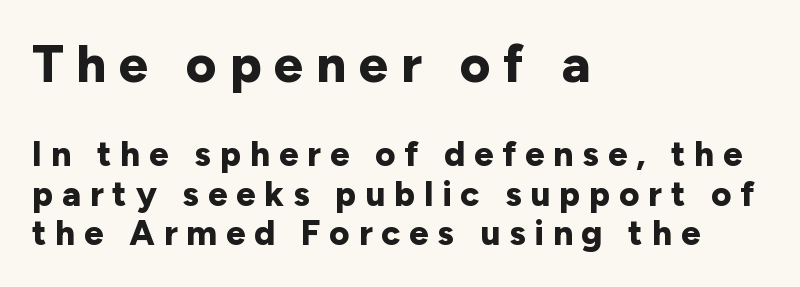
The space between consecutive lines is stingy. This sample uses expanded letter spacing, leaving extra air between glyphs. Only glyphs here, with clear space below each row. Which margin do the lines hug? The left one — the right edge is uneven. Every stem runs plumb, perpendicular to the baseline.
